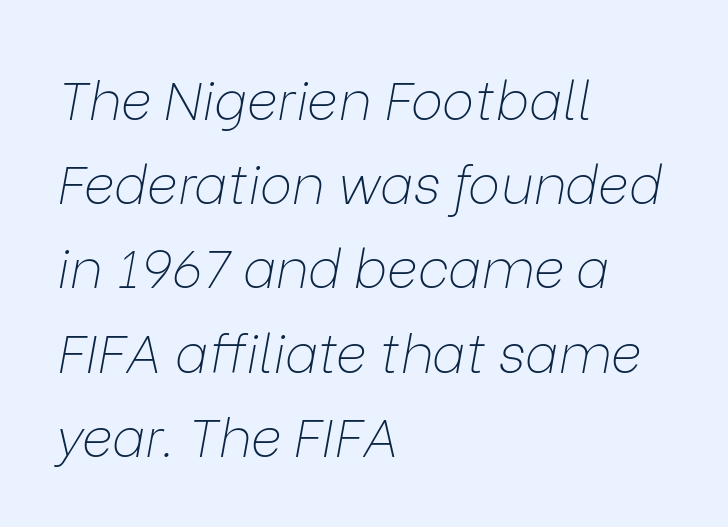
{"italic": "yes", "lean": "right", "slant_degrees": 9, "bold": "no", "weight": "thin", "width": "normal", "stroke_contrast": "low", "x_height": "medium", "monospaced": "no", "underline": "no", "align": "left", "line_spacing": "normal", "line_spacing_ratio": 1.56, "letter_spacing": "normal", "letter_spacing_em": 0.0, "glyph_px": 54}
